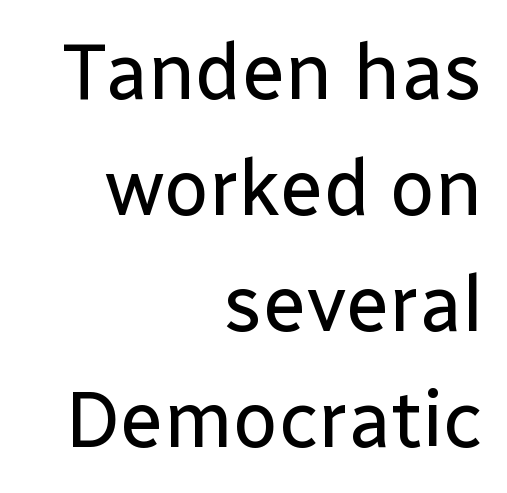
{"serif": "no", "italic": "no", "bold": "no", "weight": "regular", "width": "normal", "stroke_contrast": "low", "x_height": "medium", "monospaced": "no", "underline": "no", "align": "right", "line_spacing": "normal", "line_spacing_ratio": 1.47, "letter_spacing": "normal", "letter_spacing_em": 0.0, "glyph_px": 79}
